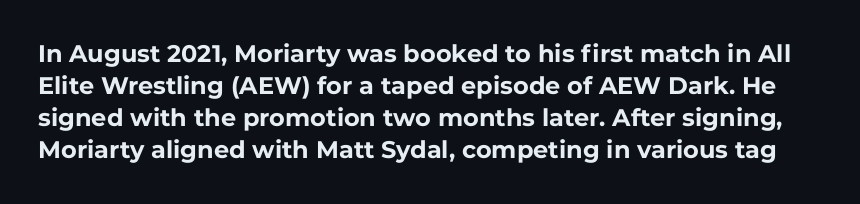
The image shows 24 px bold type, upright; set normal line spacing (1.34x), normal letter spacing, not underlined.
